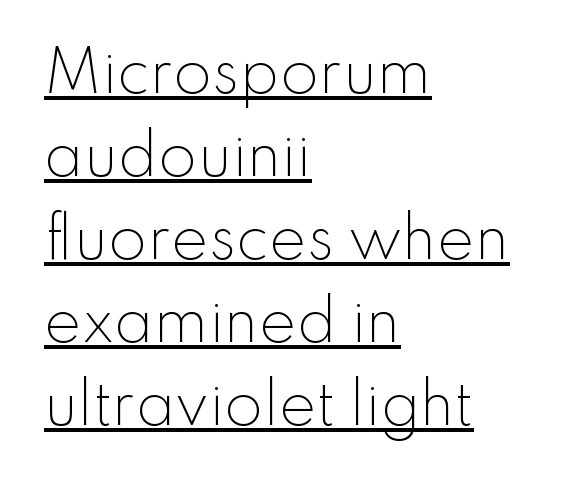
The image shows 56 px light sans-serif type, upright; set left-aligned, normal line spacing (1.48x), normal letter spacing, underlined; low stroke contrast and a small x-height.
